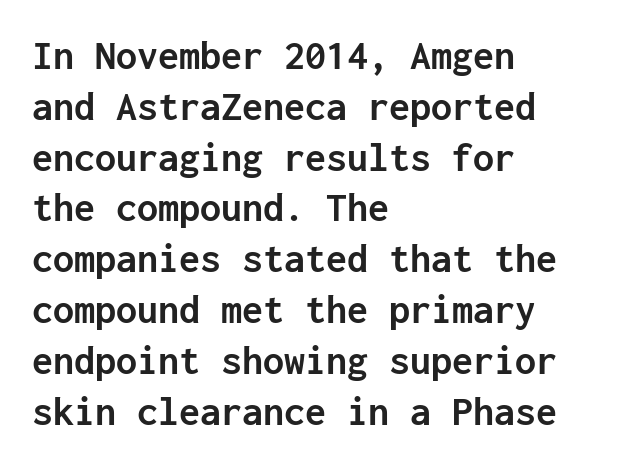
Upright lettering throughout. The space beneath each line is pristine and unruled. I'd call this a sans setting — the letters go barefoot. Each word holds together tightly as a unit, with standard inter-letter gaps.
